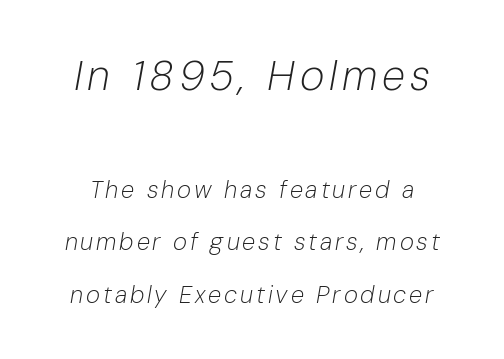
{"italic": "yes", "lean": "right", "slant_degrees": 10, "bold": "no", "weight": "light", "width": "normal", "stroke_contrast": "low", "x_height": "medium", "monospaced": "no", "underline": "no", "line_spacing": "loose", "line_spacing_ratio": 2.19, "larger_block": "first", "size_ratio": 1.75, "glyph_px": 42}
